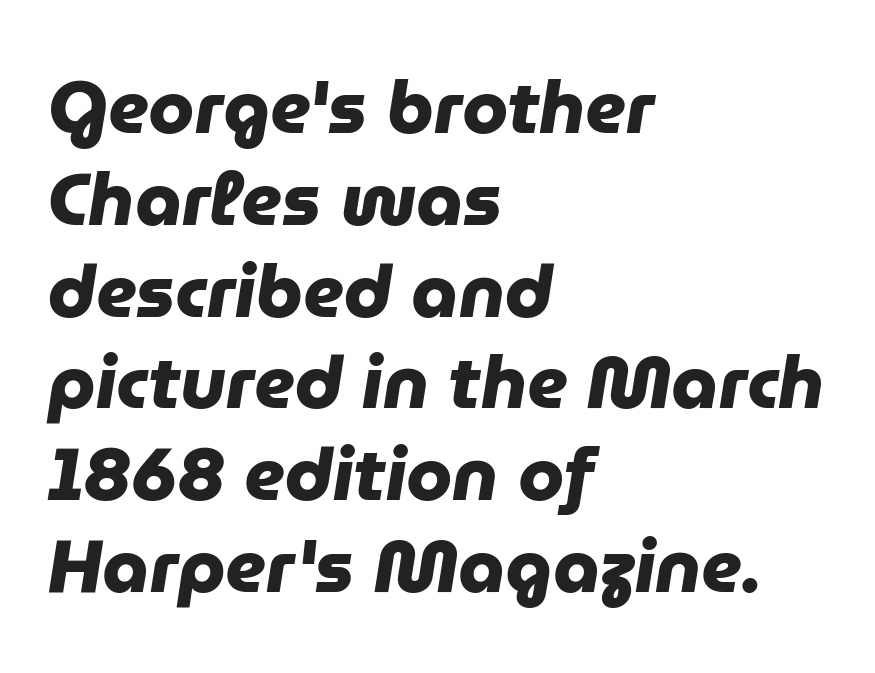
Spacing verdict: proportional, widths tailored to each character. One-word summary of the alignment: left. I'd describe the lettering as bold — thick and assertive. Any mark beneath the type? The region is blank. Does extra space separate the letters? No, they use regular spacing.
